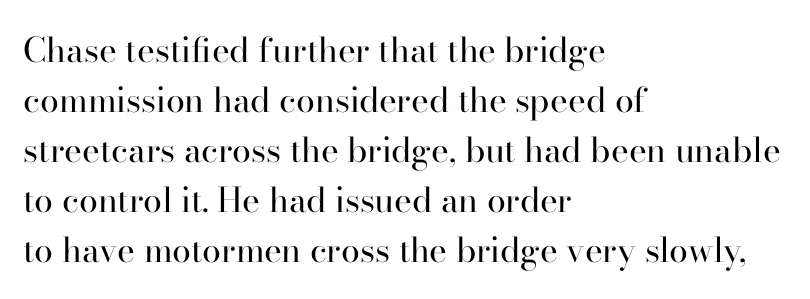
A bare baseline throughout the passage. No extra tracking has been applied to these lines. Horizontal alignment here is leftward, the default for most running prose. Bold? No — there's no thickening of the strokes. What kind of face is this? One with serifs. Rows of type keep a routine distance in the vertical direction.
